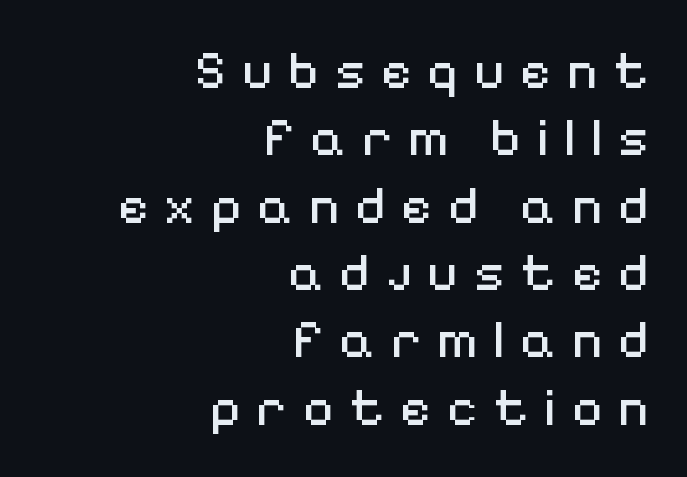
The image shows 53 px regular-weight sans-serif type, upright; set right-aligned, normal line spacing (1.27x), unusually wide letter spacing (+0.29 em), not underlined; medium stroke contrast and a medium x-height.
